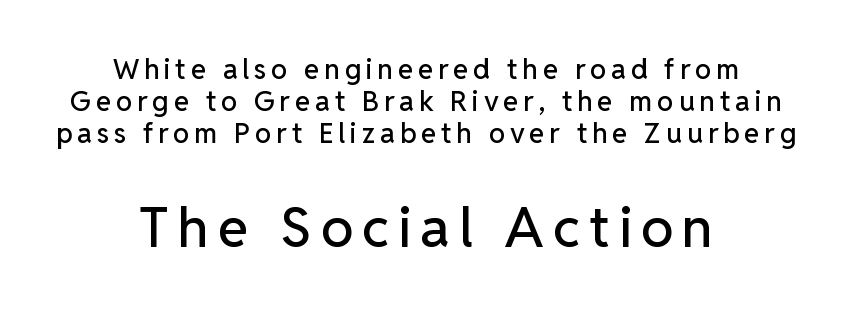
Q: Is the text italic (slanted)? A: No, it is upright.
Q: Is the typeface a serif or a sans-serif typeface? A: Sans-serif.
Q: Is the text underlined? A: No.
Q: How is the paragraph aligned? A: Centered.
Q: Is the spacing between lines tight, normal or loose? A: Tight.
Q: Which block of text is set in a larger size, the first (top) or the second (bottom)? A: The second (bottom) one.
Q: Width (condensed, normal, or wide)? A: Normal.
Q: Stroke contrast? A: Low.
Q: x-height? A: Medium.
Q: Monospaced? A: No.
